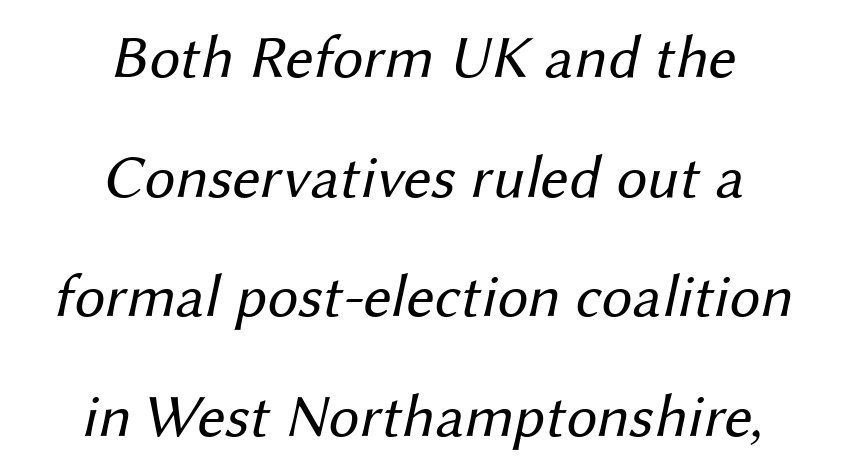
No word sits above an underline. The cut favours lightness, reaching ordinary text weight at its darkest. There is no visible air inserted between adjacent glyphs. Font category for this specimen: sans-serif. Every row of glyphs is offset so its center matches the block's center.
